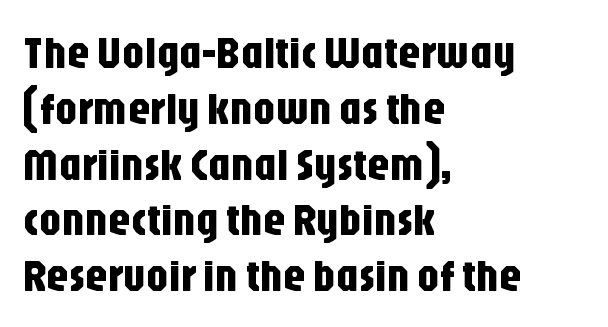
The image shows 45 px condensed sans-serif type, upright; set left-aligned, line spacing 1.24x, normal letter spacing, not underlined; low stroke contrast and a large x-height.
